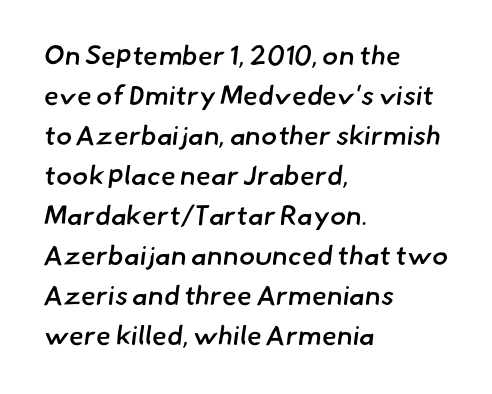
The glyphs are unaccompanied by any horizontal stroke below them. Regarding leading, the lines here are spaced in the standard way. Does the copy run flush right? No — it runs flush left. In terms of weight, the rendering is demibold, just under bold. Inter-character spacing is left at the font's built-in metrics.
